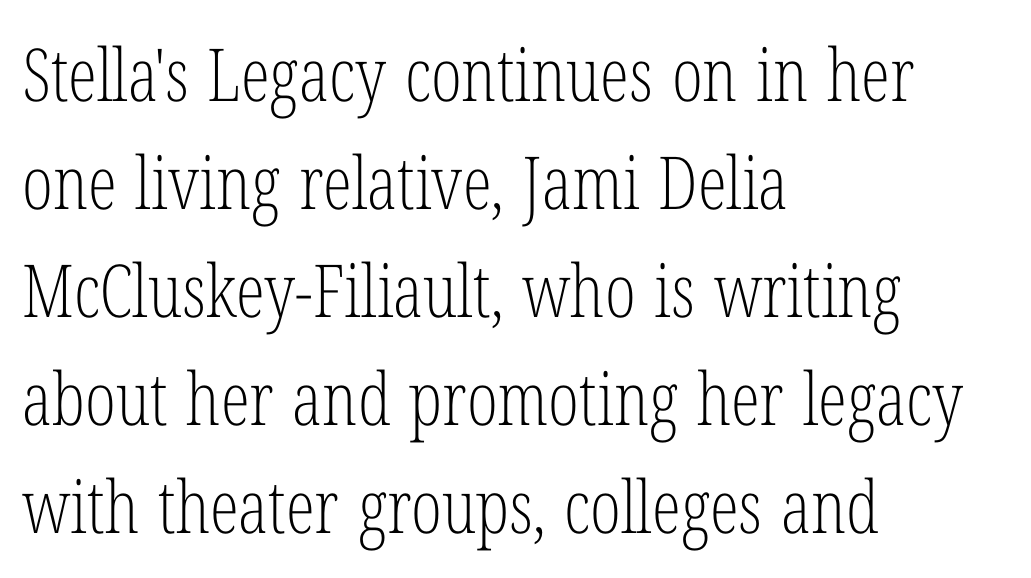
Q: Is the text bold? A: No.
Q: Is the text italic (slanted)? A: No, it is upright.
Q: Is the typeface a serif or a sans-serif typeface? A: Serif.
Q: Is the text underlined? A: No.
Q: How is the paragraph aligned? A: Left-aligned.
Q: Is the spacing between letters normal or unusually wide? A: Normal.
Q: Is the spacing between lines tight, normal or loose? A: Normal.
Q: Width (condensed, normal, or wide)? A: Condensed.
Q: Stroke contrast? A: Low.
Q: x-height? A: Medium.
Q: Monospaced? A: No.
